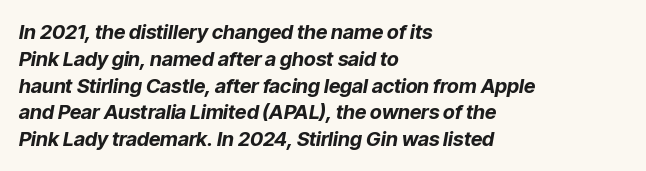
The image shows 20 px bold type, italic (leaning right); set left-aligned, normal line spacing (1.34x), normal letter spacing, not underlined.
